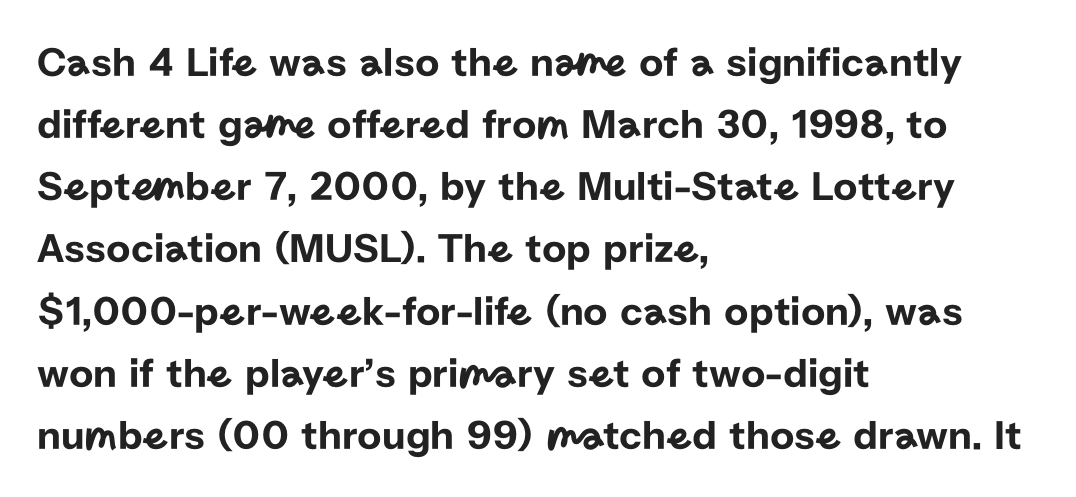
This rendering uses left alignment, leaving the right contour irregular. Does the lettering tilt? It doesn't — this is upright. The passage shown has conventional tracking throughout. Proportional: the letters do not fall into vertical columns.
